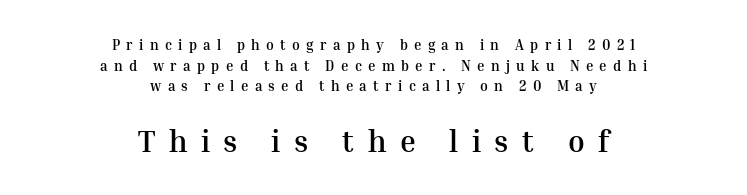
{"serif": "yes", "italic": "no", "bold": "yes", "weight": "semibold", "width": "normal", "stroke_contrast": "medium", "x_height": "medium", "monospaced": "no", "underline": "no", "align": "center", "line_spacing": "normal", "line_spacing_ratio": 1.47, "letter_spacing": "wide", "letter_spacing_em": 0.45, "larger_block": "second", "size_ratio": 2.14, "glyph_px": 30}
